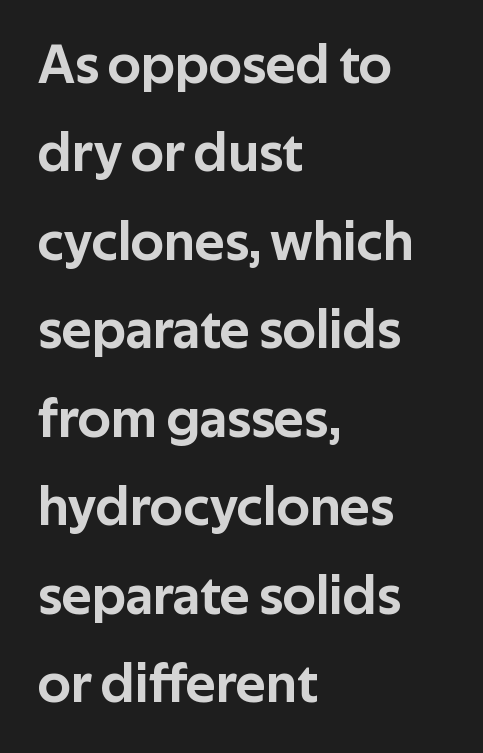
The image shows 56 px sans-serif type, upright; set left-aligned, normal line spacing (1.58x), normal letter spacing, not underlined; low stroke contrast and a medium x-height.
